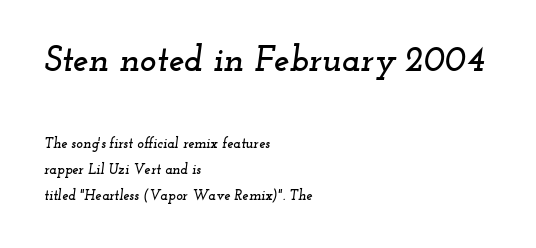
The rendering shrinks the type as you move from the upper chunk to the lower. The glyphs are unaccompanied by any horizontal stroke below them. The text carries the slant typical of an italic or oblique font. Compared with typical body copy, the letter spacing here is the same. Does the type have serifs? Yes, each stem ends in a small foot. The lines are quadded left.
